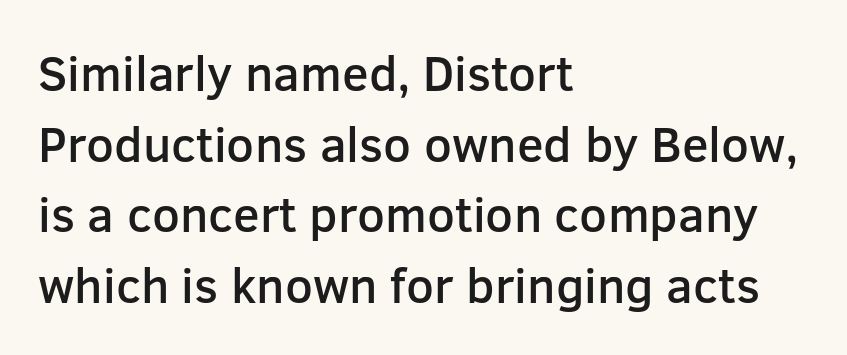
{"serif": "no", "italic": "no", "bold": "semi", "weight": "semibold", "width": "normal", "stroke_contrast": "low", "x_height": "medium", "monospaced": "no", "underline": "no", "align": "left", "line_spacing": "normal", "line_spacing_ratio": 1.44, "letter_spacing": "normal", "letter_spacing_em": 0.0, "glyph_px": 49}
